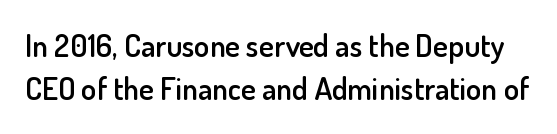
Regular leading. As a designer I'd log this as weight 600, semibold. A typesetter would mark this as roman, not italic. Here the glyphs are tracked normally, forming tight word shapes.
